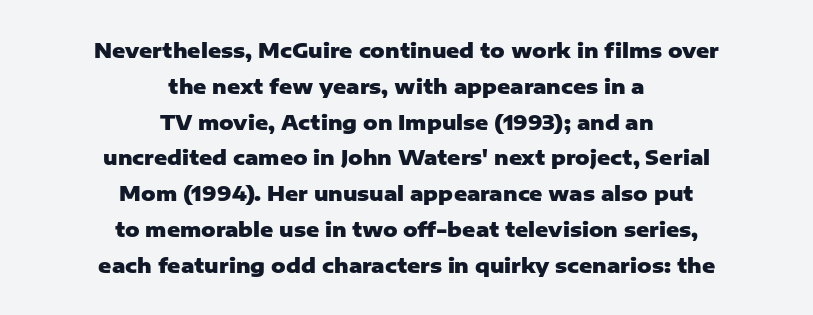
Q: Is the text bold? A: Yes.
Q: Is the text italic (slanted)? A: No, it is upright.
Q: Is the text underlined? A: No.
Q: How is the paragraph aligned? A: Centered.
Q: Is the spacing between letters normal or unusually wide? A: Normal.
